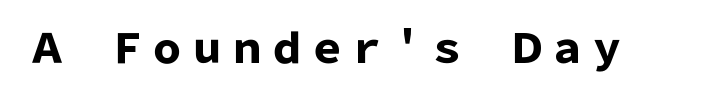
Weight: bold. This rendering leaves character spacing at its baseline value. Posture: vertical. Has an underline been added? It has not. What kind of face is this? One without serifs — a sans. Is this a fixed-width face? No — the glyphs have proportional, varying widths.
